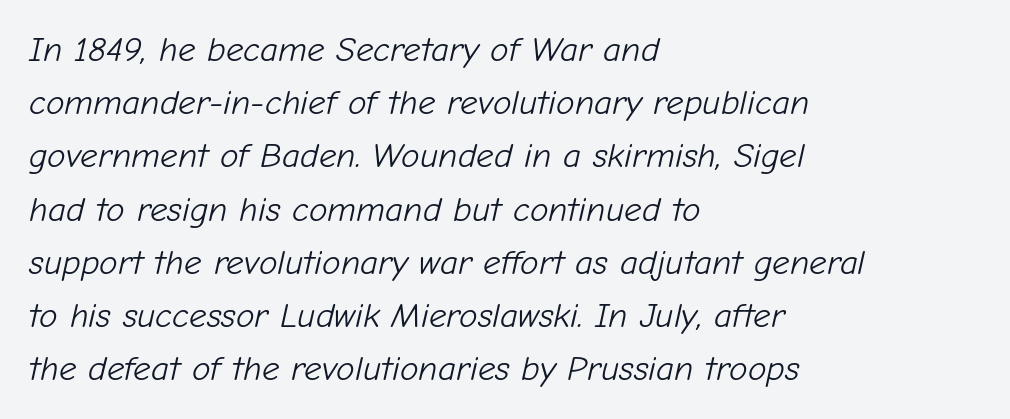
The image shows 35 px light type, italic (leaning right); set left-aligned, normal line spacing (1.52x), normal letter spacing, not underlined; low stroke contrast and a medium x-height.
